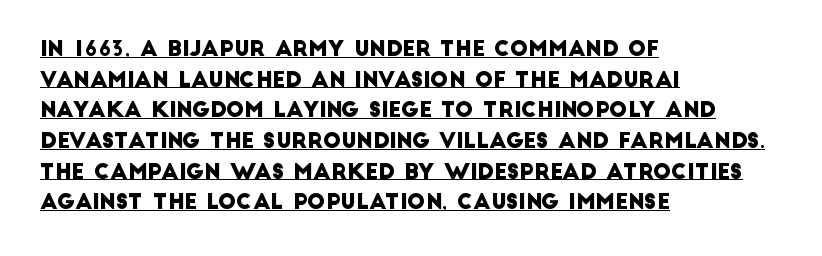
Q: Is the text underlined? A: Yes.
Q: How is the paragraph aligned? A: Left-aligned.
Q: Is the spacing between letters normal or unusually wide? A: Normal.
Q: Is the spacing between lines tight, normal or loose? A: Normal.
